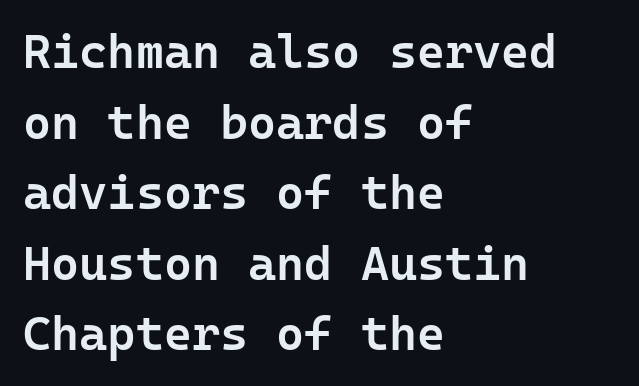
{"serif": "no", "italic": "no", "bold": "semi", "weight": "semibold", "width": "normal", "stroke_contrast": "low", "x_height": "medium", "underline": "no", "align": "left", "line_spacing": "normal", "line_spacing_ratio": 1.47, "letter_spacing": "normal", "letter_spacing_em": 0.0, "glyph_px": 48}
